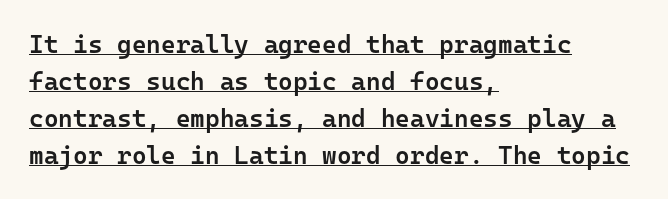
Q: Is the text bold? A: Semi-bold.
Q: Is the text italic (slanted)? A: No, it is upright.
Q: Is the text underlined? A: Yes.
Q: How is the paragraph aligned? A: Left-aligned.
Q: Is the spacing between letters normal or unusually wide? A: Normal.
Q: Is the spacing between lines tight, normal or loose? A: Normal.
